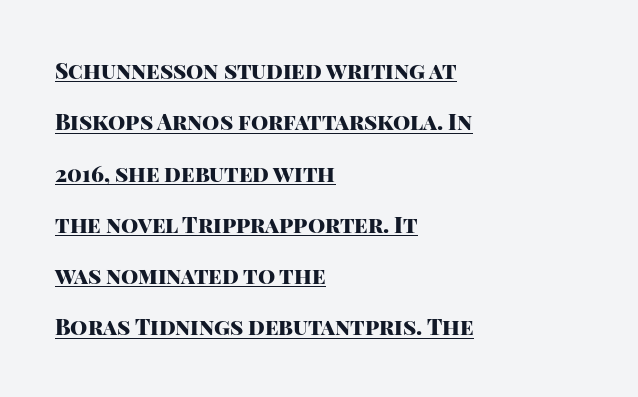
{"italic": "no", "bold": "yes", "underline": "yes", "align": "left", "line_spacing": "loose", "line_spacing_ratio": 2.33, "letter_spacing": "normal", "letter_spacing_em": 0.0, "glyph_px": 22}
